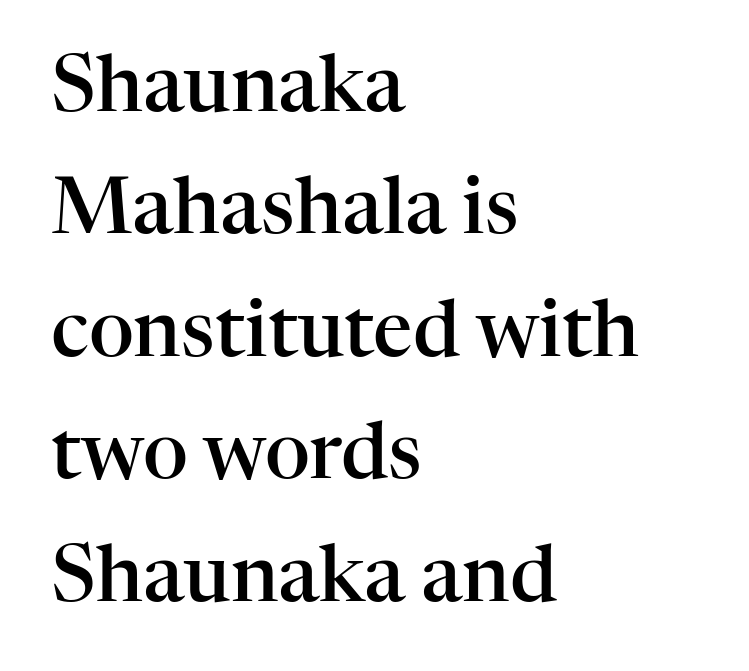
{"serif": "yes", "italic": "no", "bold": "semi", "weight": "semibold", "width": "normal", "stroke_contrast": "high", "x_height": "medium", "monospaced": "no", "underline": "no", "align": "left", "line_spacing": "normal", "line_spacing_ratio": 1.57, "letter_spacing": "normal", "letter_spacing_em": 0.0, "glyph_px": 78}
